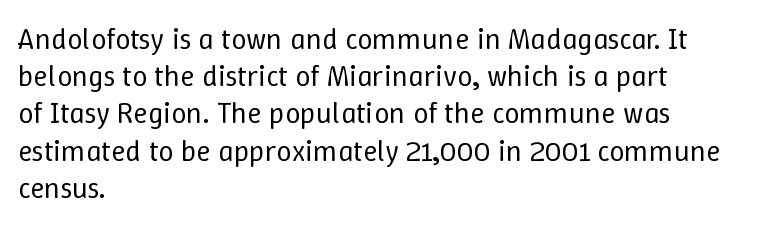
The ragged edge is on the right, which tells us the setting is flush left. Rendered with straight, roman letterforms. Characters follow at the spacing the type designer built in. Is this a fixed-width face? No — the glyphs have proportional, varying widths. Stroke thickness stays within the range of a standard reading face or lighter. Unmarked baselines from the first word to the last.
